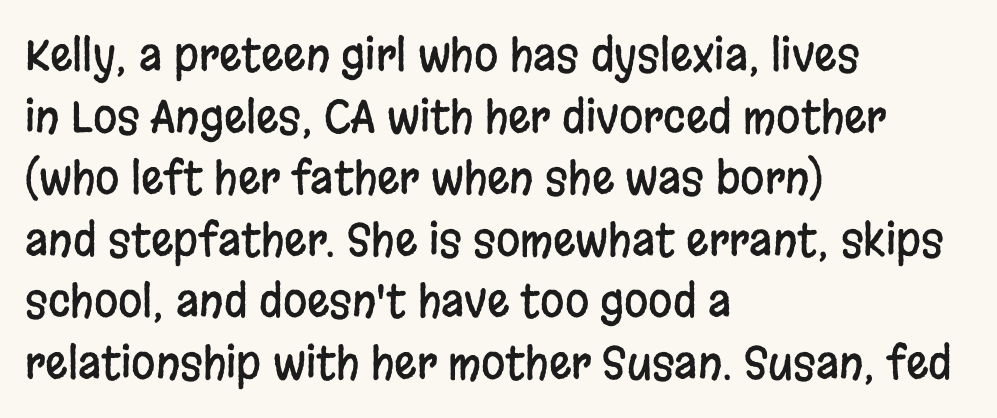
{"serif": "no", "italic": "no", "width": "condensed", "stroke_contrast": "low", "x_height": "large", "monospaced": "no", "underline": "no", "align": "left", "line_spacing": "normal", "line_spacing_ratio": 1.4, "letter_spacing": "normal", "letter_spacing_em": 0.0, "glyph_px": 44}
